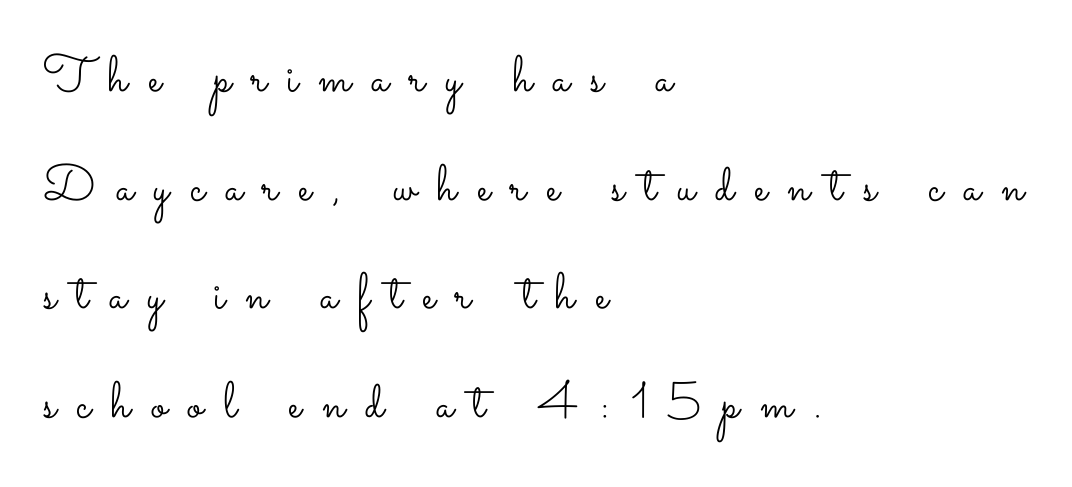
Q: Is the text bold? A: No.
Q: Is the text italic (slanted)? A: Yes.
Q: Is the text underlined? A: No.
Q: How is the paragraph aligned? A: Left-aligned.
Q: Is the spacing between letters normal or unusually wide? A: Unusually wide.
Q: Is the spacing between lines tight, normal or loose? A: Loose.
Q: Width (condensed, normal, or wide)? A: Wide.
Q: Stroke contrast? A: Low.
Q: x-height? A: Small.
Q: Monospaced? A: No.
